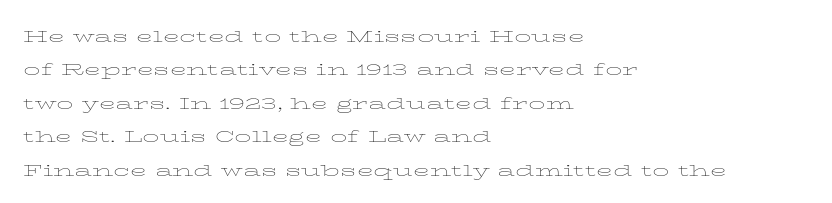
Summary of vertical rhythm: regular, with standard interline spacing. No extra ink here — the face is not bold. Quick note: not italic, upright. Horizontal alignment here is leftward, the default for most running prose.
